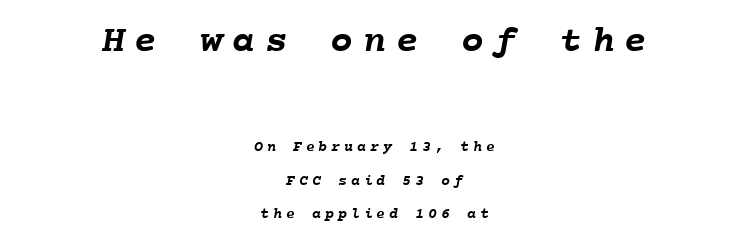
Interline gaps are noticeably wide in this sample. What weight is shown? A full bold with thick strokes. Characters follow at a spacing far wider than the type designer built in. Descender tails drop into unmarked territory. Is this a fixed-width face? Yes — each glyph sits in an identical cell. Between these two stacked blocks, the higher one wins on size.
